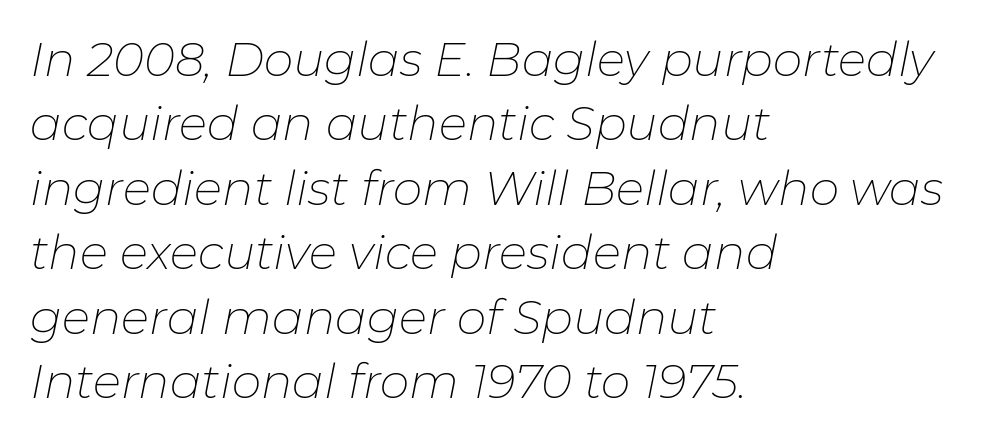
The string is rendered with underlining switched off. Layout note: lines flush left. Students, note that the glyphs here touch the page at normal intervals. Whoever set this chose a conventional vertical rhythm. Proportional: the letters do not fall into vertical columns.
